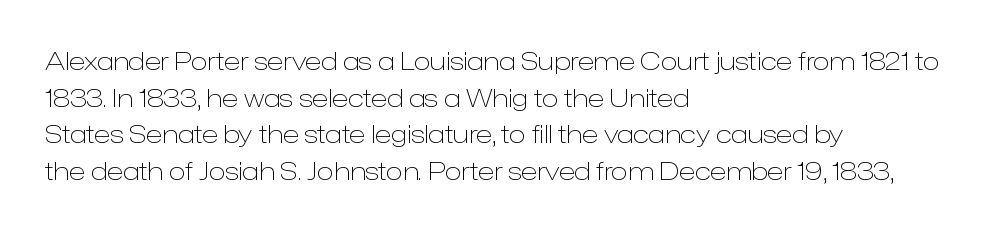
The image shows 25 px text type, upright; set left-aligned, normal line spacing (1.47x), normal letter spacing, not underlined.
